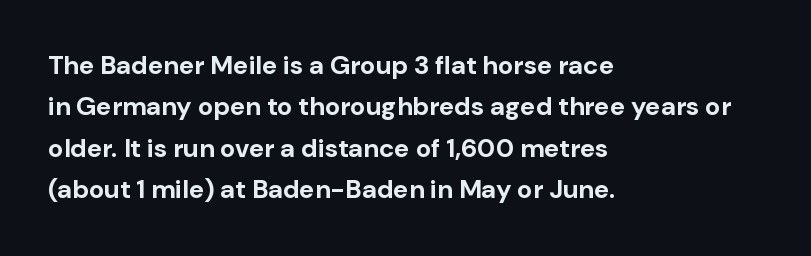
Q: Is the text bold? A: Yes.
Q: Is the text italic (slanted)? A: No, it is upright.
Q: Is the text underlined? A: No.
Q: How is the paragraph aligned? A: Left-aligned.
Q: Is the spacing between letters normal or unusually wide? A: Normal.
Q: Is the spacing between lines tight, normal or loose? A: Normal.
